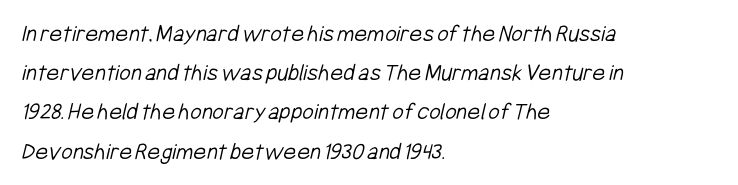
The image shows 25 px text type; set left-aligned, normal line spacing (1.57x), normal letter spacing, not underlined.
